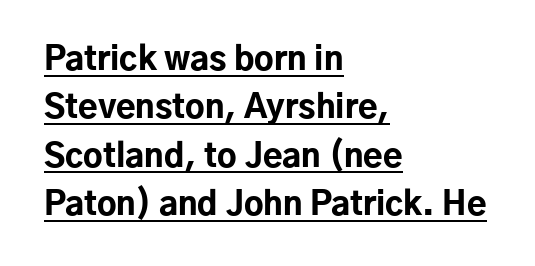
Q: Is the text bold? A: Yes.
Q: Is the text italic (slanted)? A: No, it is upright.
Q: Is the typeface a serif or a sans-serif typeface? A: Sans-serif.
Q: Is the text underlined? A: Yes.
Q: How is the paragraph aligned? A: Left-aligned.
Q: Is the spacing between letters normal or unusually wide? A: Normal.
Q: Is the spacing between lines tight, normal or loose? A: Normal.
Q: Width (condensed, normal, or wide)? A: Normal.
Q: Stroke contrast? A: Low.
Q: x-height? A: Medium.
Q: Monospaced? A: No.
